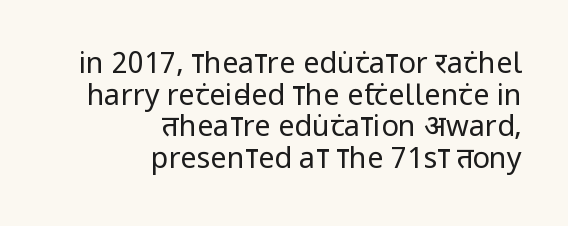
The image shows 29 px regular-weight, condensed sans-serif type, upright; set right-aligned, tight line spacing (1.09x), normal letter spacing, not underlined; low stroke contrast and a large x-height.
